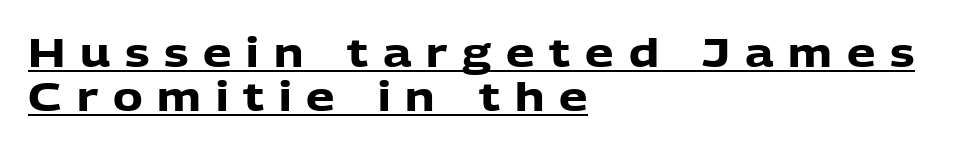
Here the designer chose a conventional face with non-uniform glyph widths. On the weight axis this lands at bold, roughly 700. Line spacing here is tight. Examine the stroke ends and you'll find no serifs.
